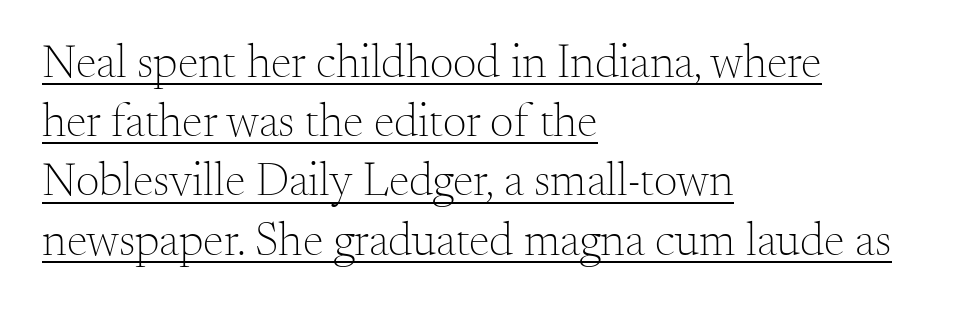
{"serif": "yes", "italic": "no", "bold": "no", "weight": "light", "width": "normal", "stroke_contrast": "medium", "x_height": "small", "monospaced": "no", "underline": "yes", "align": "left", "line_spacing": "normal", "line_spacing_ratio": 1.26, "letter_spacing": "normal", "letter_spacing_em": 0.0, "glyph_px": 47}
